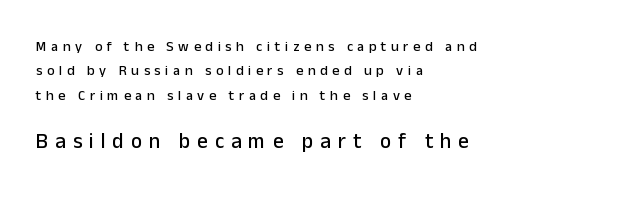
A typesetter would call this heavily tracked-out type. The gap between lines stays unmarked. The letters in the lower block stand taller than those in the block above. The lines are quadded left. Does the lettering tilt? It doesn't — this is upright.
